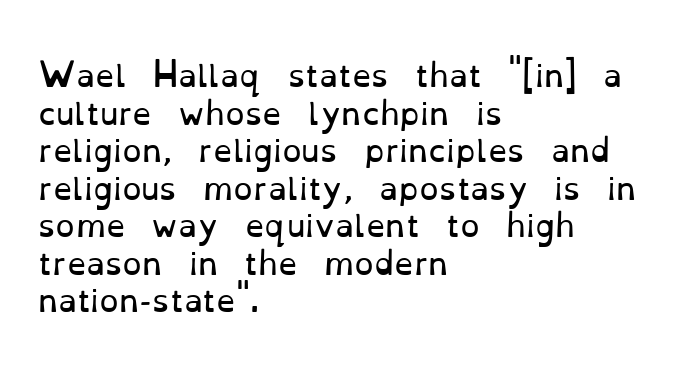
The image shows 31 px regular-weight serif type, upright; set left-aligned, line spacing 1.21x, normal letter spacing, not underlined; low stroke contrast and a small x-height.
